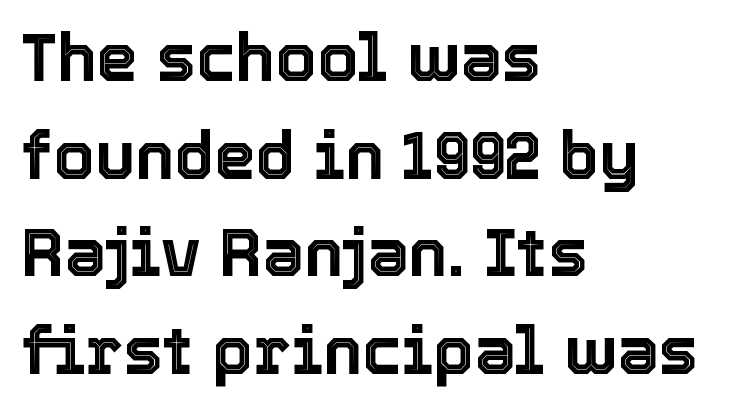
Q: Is the text italic (slanted)? A: No, it is upright.
Q: Is the text underlined? A: No.
Q: How is the paragraph aligned? A: Left-aligned.
Q: Is the spacing between letters normal or unusually wide? A: Normal.
Q: Is the spacing between lines tight, normal or loose? A: Normal.
Q: Width (condensed, normal, or wide)? A: Normal.
Q: x-height? A: Medium.
Q: Monospaced? A: No.
